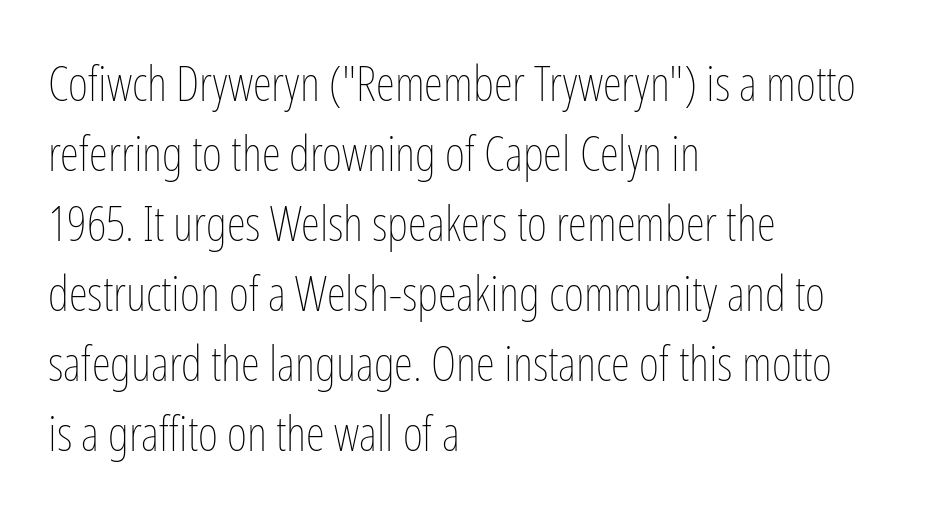
{"italic": "no", "bold": "no", "weight": "thin", "width": "condensed", "stroke_contrast": "low", "x_height": "medium", "monospaced": "no", "underline": "no", "align": "left", "line_spacing": "normal", "line_spacing_ratio": 1.43, "letter_spacing": "normal", "letter_spacing_em": 0.0, "glyph_px": 49}
